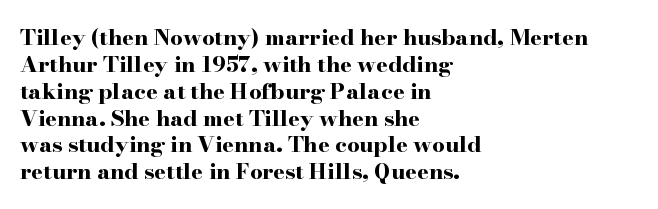
Q: Is the text bold? A: Yes.
Q: Is the text italic (slanted)? A: No, it is upright.
Q: Is the text underlined? A: No.
Q: How is the paragraph aligned? A: Left-aligned.
Q: Is the spacing between letters normal or unusually wide? A: Normal.
